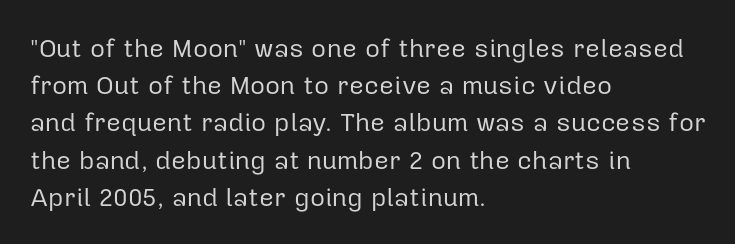
Q: Is the text bold? A: No.
Q: Is the text italic (slanted)? A: No, it is upright.
Q: Is the text underlined? A: No.
Q: How is the paragraph aligned? A: Left-aligned.
Q: Is the spacing between letters normal or unusually wide? A: Normal.
Q: Is the spacing between lines tight, normal or loose? A: Normal.
